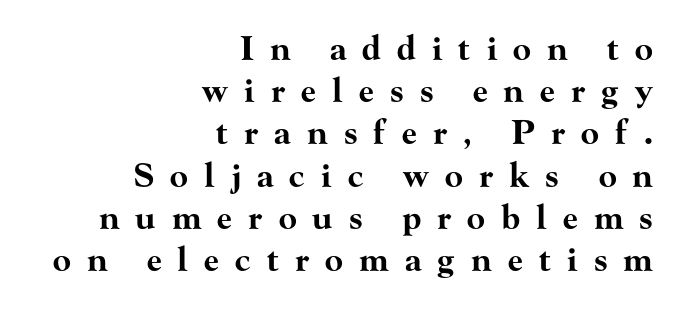
{"serif": "yes", "italic": "no", "bold": "yes", "weight": "bold", "width": "wide", "stroke_contrast": "high", "x_height": "small", "monospaced": "no", "underline": "no", "align": "right", "line_spacing": "normal", "line_spacing_ratio": 1.28, "letter_spacing": "wide", "letter_spacing_em": 0.49, "glyph_px": 33}
